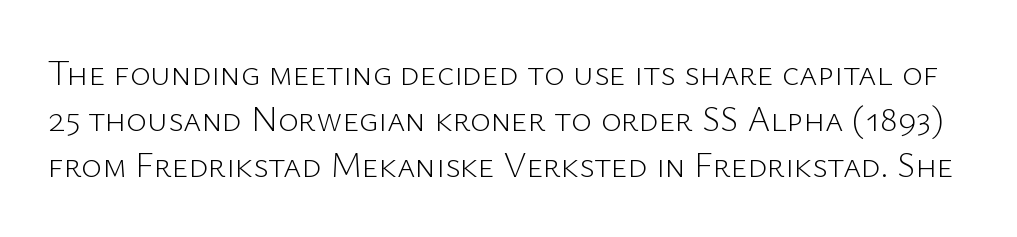
Rule under the text: the space is simply empty. If you measured baseline to baseline, you'd find a middling distance. Serifs: no, the terminals of the letterforms are clean. You can tell it's not italic because the verticals are truly vertical. The face used here is rendered with its standard letterfit.
